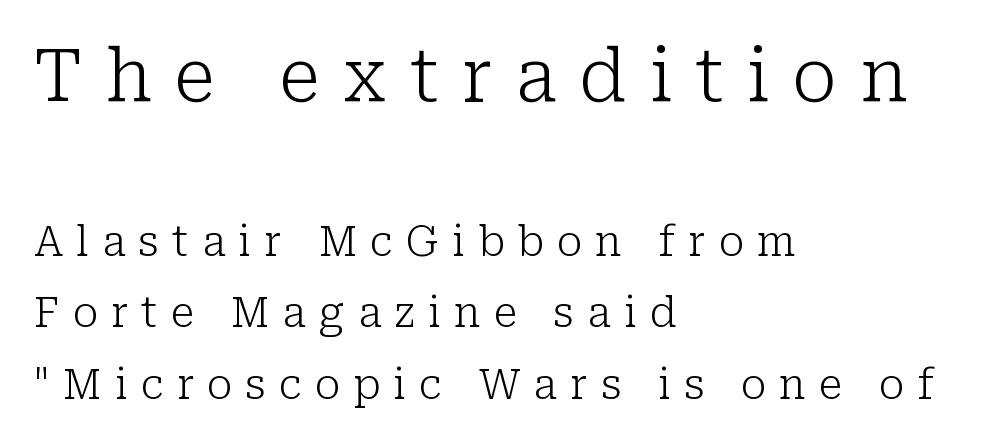
Q: Is the text bold? A: No.
Q: Is the text italic (slanted)? A: No, it is upright.
Q: Is the typeface a serif or a sans-serif typeface? A: Serif.
Q: Is the text underlined? A: No.
Q: How is the paragraph aligned? A: Left-aligned.
Q: Is the spacing between letters normal or unusually wide? A: Unusually wide.
Q: Which block of text is set in a larger size, the first (top) or the second (bottom)? A: The first (top) one.
Q: Width (condensed, normal, or wide)? A: Normal.
Q: Stroke contrast? A: Low.
Q: x-height? A: Medium.
Q: Monospaced? A: No.
